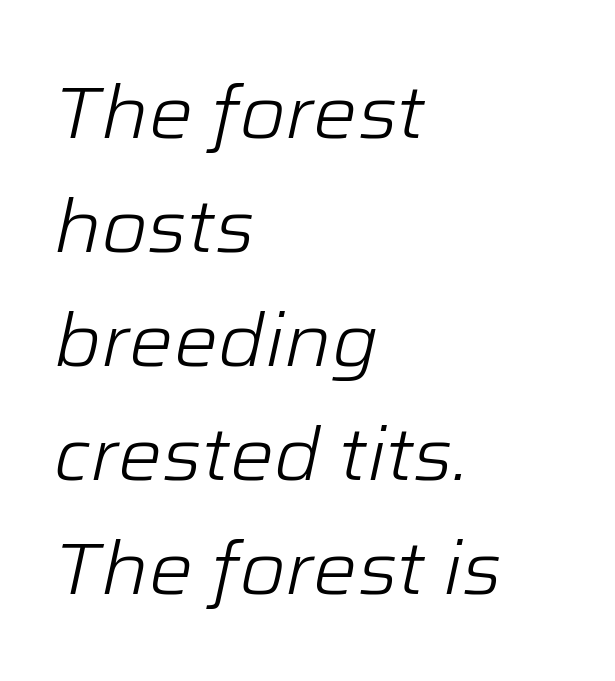
Q: Is the text bold? A: No.
Q: Is the text italic (slanted)? A: Yes, it leans right by about 12 degrees.
Q: Is the text underlined? A: No.
Q: How is the paragraph aligned? A: Left-aligned.
Q: Is the spacing between letters normal or unusually wide? A: Normal.
Q: Is the spacing between lines tight, normal or loose? A: Normal.
Q: Width (condensed, normal, or wide)? A: Normal.
Q: Stroke contrast? A: Low.
Q: x-height? A: Medium.
Q: Monospaced? A: No.
